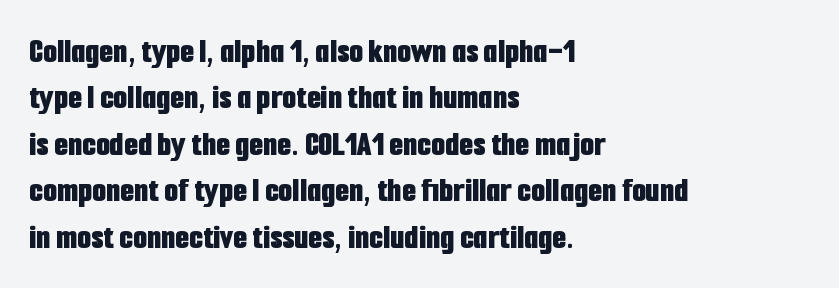
The image shows 36 px bold, condensed sans-serif type, upright; set left-aligned, normal line spacing (1.29x), normal letter spacing, not underlined; low stroke contrast and a medium x-height.
